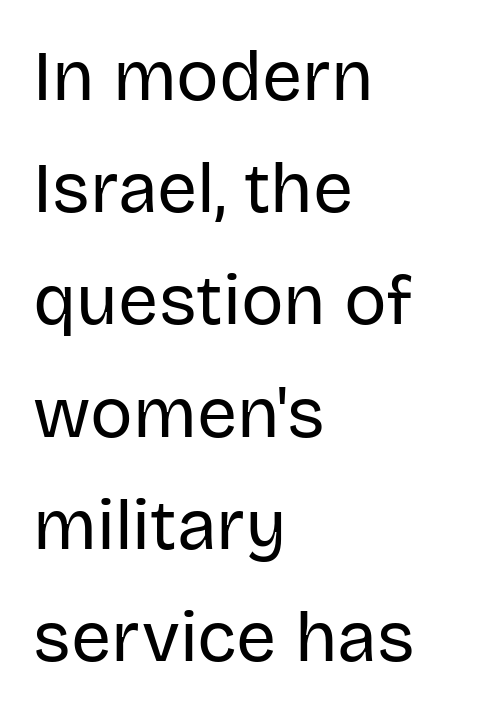
Q: Is the text bold? A: No.
Q: Is the text italic (slanted)? A: No, it is upright.
Q: Is the typeface a serif or a sans-serif typeface? A: Sans-serif.
Q: Is the text underlined? A: No.
Q: How is the paragraph aligned? A: Left-aligned.
Q: Is the spacing between letters normal or unusually wide? A: Normal.
Q: Is the spacing between lines tight, normal or loose? A: Normal.
Q: Width (condensed, normal, or wide)? A: Normal.
Q: Stroke contrast? A: Low.
Q: x-height? A: Large.
Q: Monospaced? A: No.
